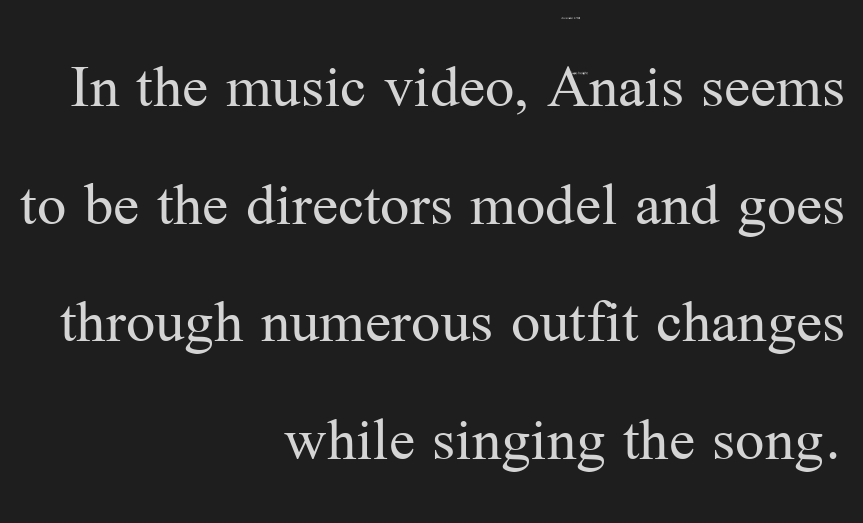
Q: Is the text bold? A: No.
Q: Is the text italic (slanted)? A: No, it is upright.
Q: Is the typeface a serif or a sans-serif typeface? A: Serif.
Q: Is the text underlined? A: No.
Q: How is the paragraph aligned? A: Right-aligned.
Q: Is the spacing between letters normal or unusually wide? A: Normal.
Q: Width (condensed, normal, or wide)? A: Normal.
Q: Stroke contrast? A: Medium.
Q: x-height? A: Medium.
Q: Monospaced? A: No.
